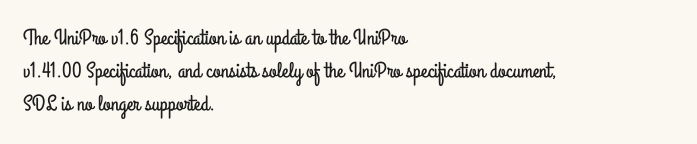
The image shows 22 px text type, upright; set left-aligned, normal line spacing (1.51x), normal letter spacing, not underlined.
